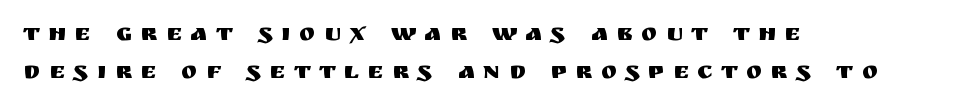
The image shows 24 px text type, upright; set left-aligned, normal line spacing (1.59x), unusually wide letter spacing (+0.35 em), not underlined.
